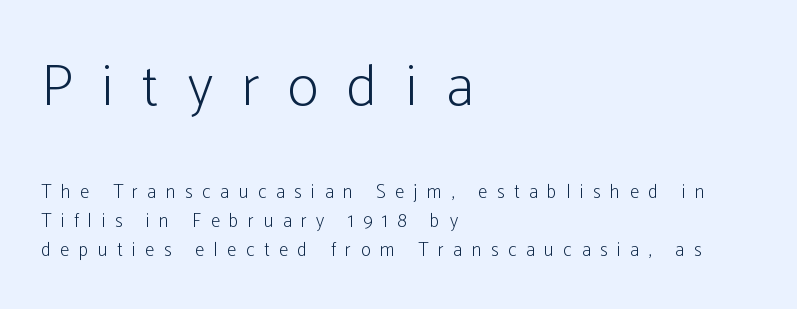
The image shows 58 px light, condensed sans-serif type, upright; set left-aligned, normal line spacing (1.54x), unusually wide letter spacing (+0.5 em), not underlined; the first (top) block is 3.05x larger; low stroke contrast and a medium x-height.
